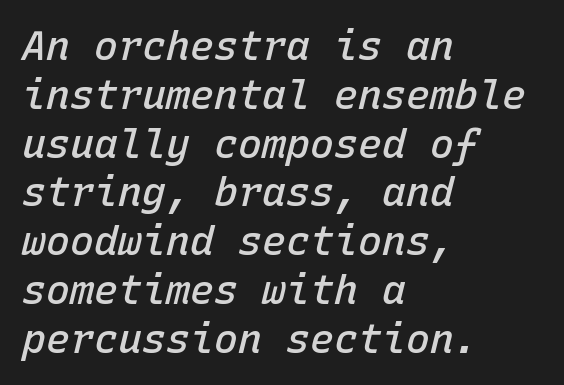
I'd describe the lettering as semibold — firm but not a full bold. Layout note: lines flush left. You can tell it's italic because the verticals aren't actually vertical. Nothing unusual about the tracking: characters are spaced as the font intends. The face used here is monospaced, like something from a code editor.
